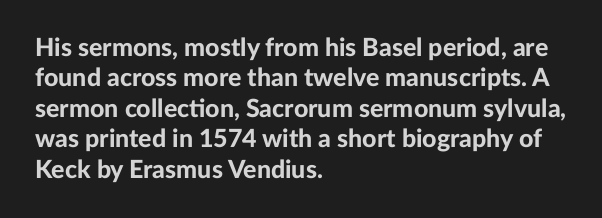
Each line starts at the same left margin while the right side varies. Words appear dense and cohesive because spacing is normal. What weight is shown? A full bold with thick strokes. Nope, not italic — everything's standing straight.
